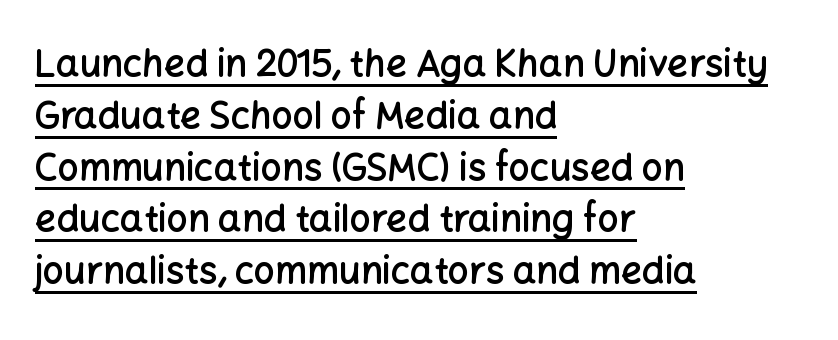
This is sans-serif lettering, the kind often seen on screens and signage. The rendered words wear a rule along their underside. Is this a fixed-width face? No — the glyphs have proportional, varying widths. The typesetting leans somewhat heavy: a semibold. The lines in this sample share a left origin and differ only in where they stop. Italic: no, the glyphs are upright roman.
